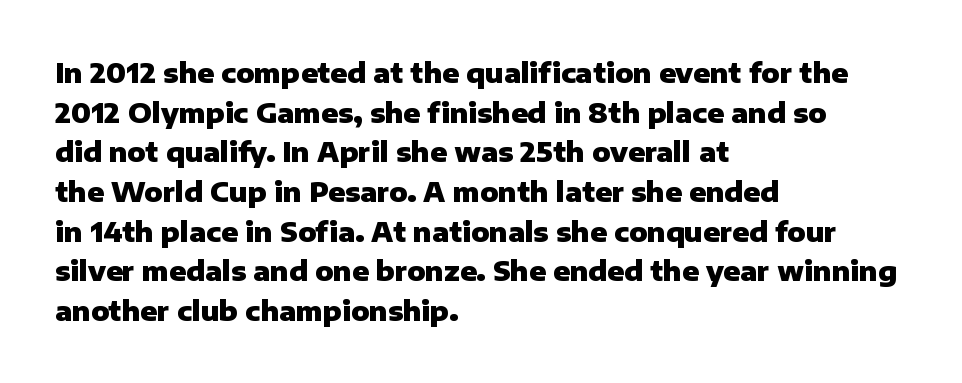
Q: Is the text bold? A: Yes.
Q: Is the text italic (slanted)? A: No, it is upright.
Q: Is the text underlined? A: No.
Q: How is the paragraph aligned? A: Left-aligned.
Q: Is the spacing between letters normal or unusually wide? A: Normal.
Q: Is the spacing between lines tight, normal or loose? A: Normal.
